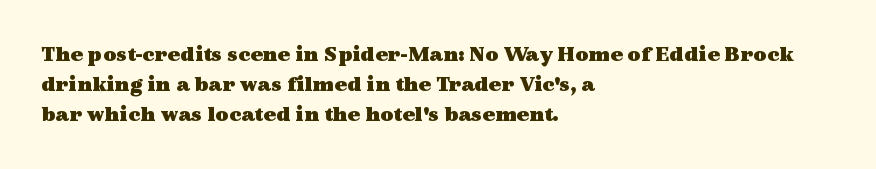
Does extra space separate the letters? No, they use regular spacing. The passage is arranged the way most books set body copy — flush left. Successive baselines arrive at the customary interval. Posture: upright roman. Is the type bold? Yes — the strokes are clearly thick and heavy.
